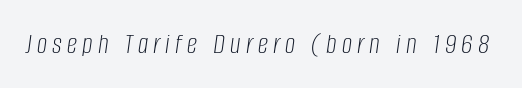
Heft: none added — not bold. Each row of text sits above clean, open space. If you drew a line through each stem, it would be angled. Character widths vary here, with narrow letters taking less room than wide ones.
